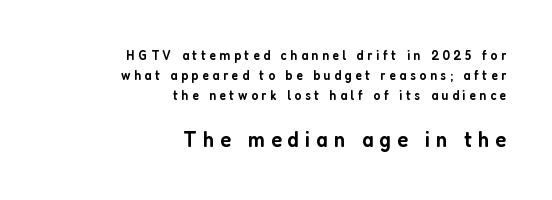
Anything drawn beneath the words? Only blank space. Style check: upright. Weight: semibold (demi). The space between consecutive lines is moderate. The rendering enlarges the type as you move from the upper chunk to the lower. Does extra space separate the letters? Yes, quite a lot of it.
